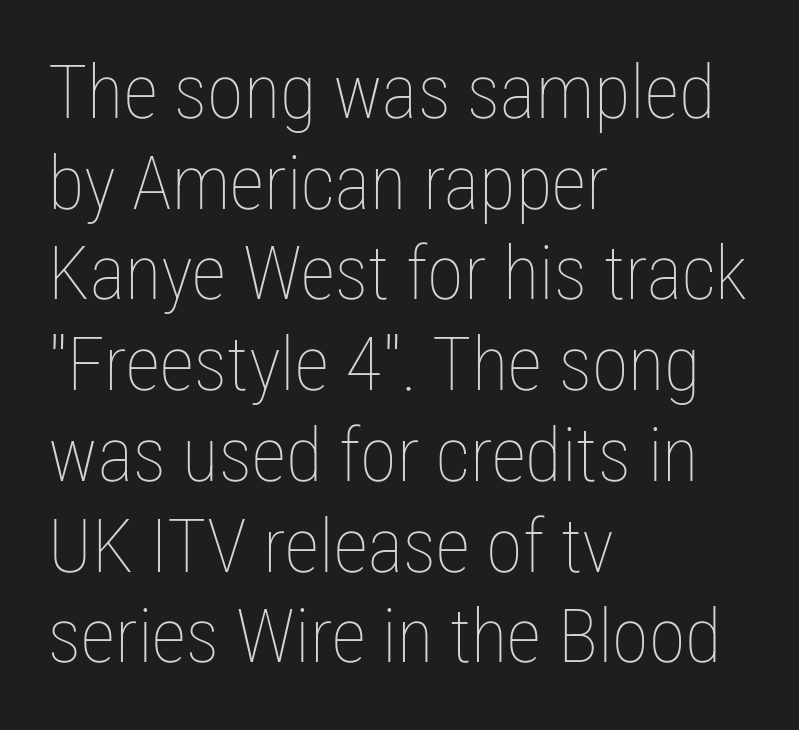
The image shows 75 px thin, condensed type, upright; set left-aligned, line spacing 1.21x, normal letter spacing, not underlined; low stroke contrast and a medium x-height.
